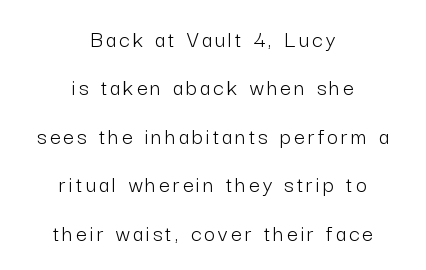
Q: Is the text bold? A: No.
Q: Is the text italic (slanted)? A: No, it is upright.
Q: Is the text underlined? A: No.
Q: How is the paragraph aligned? A: Centered.
Q: Is the spacing between lines tight, normal or loose? A: Loose.
